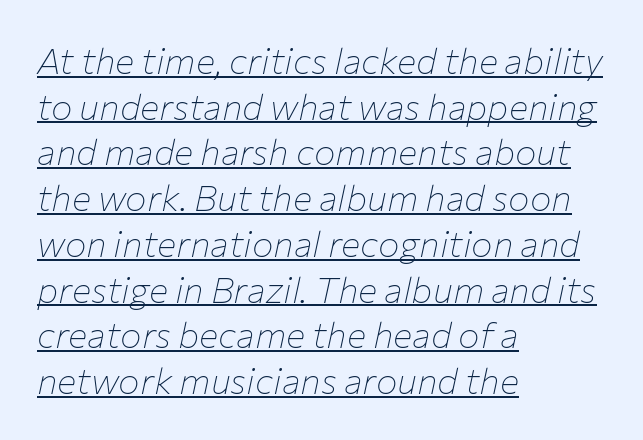
The image shows 36 px thin type, italic (leaning right); set left-aligned, normal line spacing (1.27x), normal letter spacing, underlined; low stroke contrast and a medium x-height.
